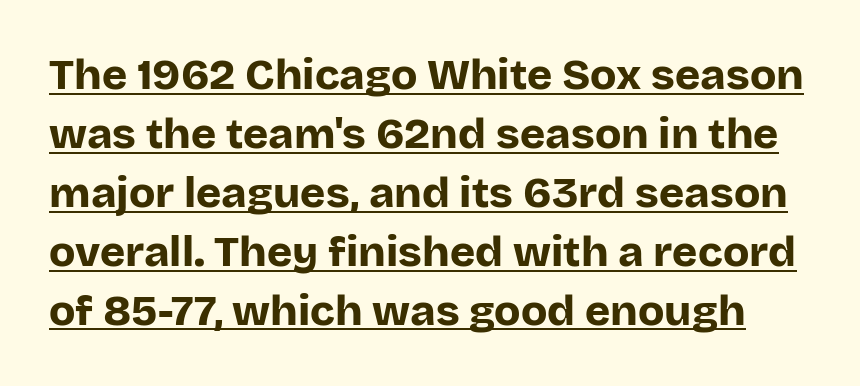
{"serif": "no", "italic": "no", "bold": "yes", "weight": "bold", "width": "normal", "stroke_contrast": "low", "x_height": "large", "monospaced": "no", "underline": "yes", "line_spacing": "normal", "line_spacing_ratio": 1.37, "letter_spacing": "normal", "letter_spacing_em": 0.0, "glyph_px": 43}
